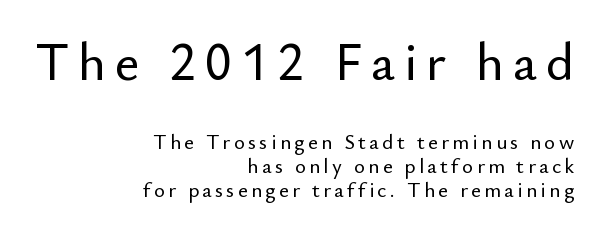
The image shows 53 px sans-serif type, upright; set right-aligned, tight line spacing (1.13x), not underlined; the first (top) block is 2.52x larger; low stroke contrast and a small x-height.
